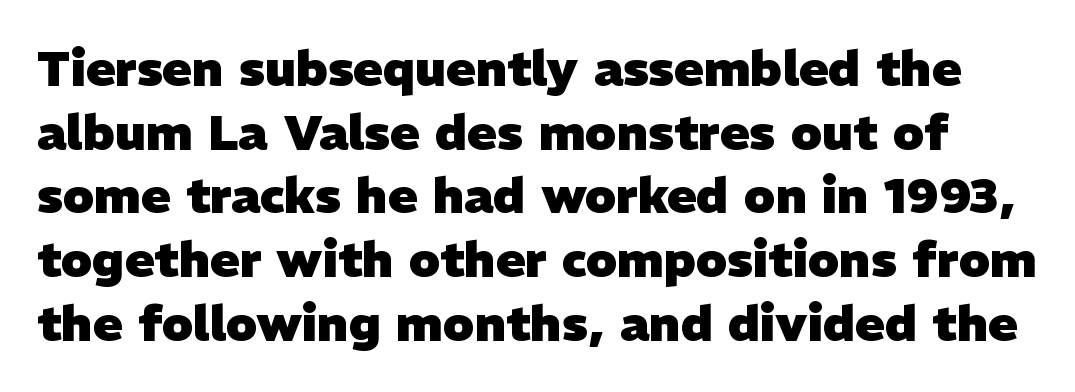
Q: Is the text bold? A: Yes.
Q: Is the typeface a serif or a sans-serif typeface? A: Sans-serif.
Q: Is the text underlined? A: No.
Q: Is the spacing between letters normal or unusually wide? A: Normal.
Q: Is the spacing between lines tight, normal or loose? A: Normal.
Q: Width (condensed, normal, or wide)? A: Normal.
Q: Stroke contrast? A: Low.
Q: x-height? A: Medium.
Q: Monospaced? A: No.
